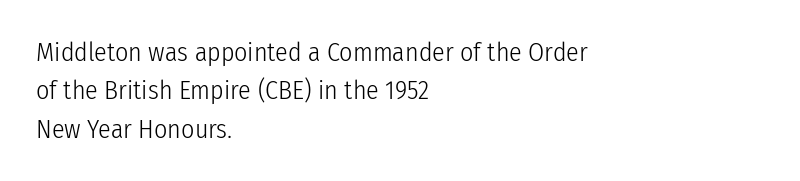
The image shows 26 px text type, upright; set left-aligned, normal line spacing (1.48x), normal letter spacing, not underlined.
